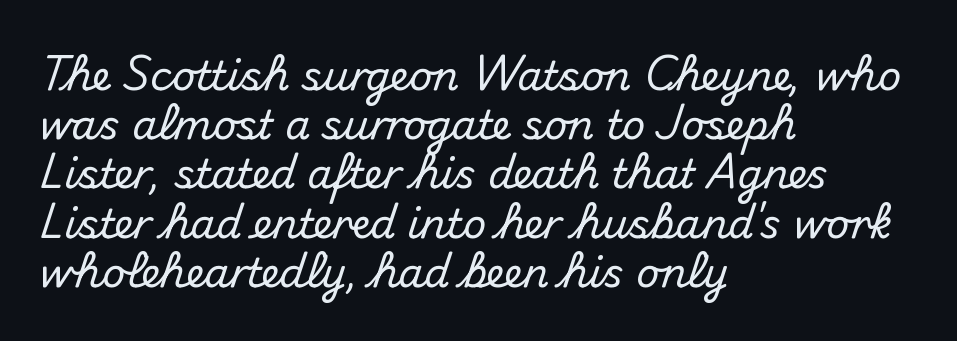
The rendering keeps characters at their native spacing. Horizontally, the lines are justified to the leading edge only. The designer went with a sans here, leaving each stem footless.
